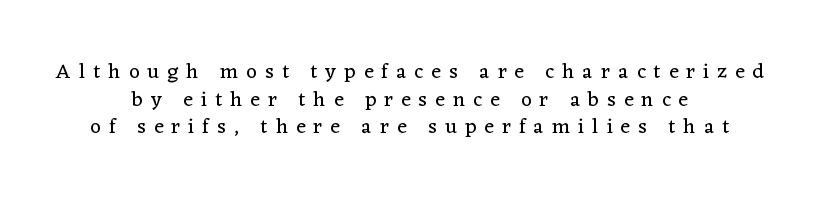
{"italic": "no", "bold": "no", "underline": "no", "align": "center", "line_spacing": "normal", "line_spacing_ratio": 1.32, "letter_spacing": "wide", "letter_spacing_em": 0.38, "glyph_px": 21}
